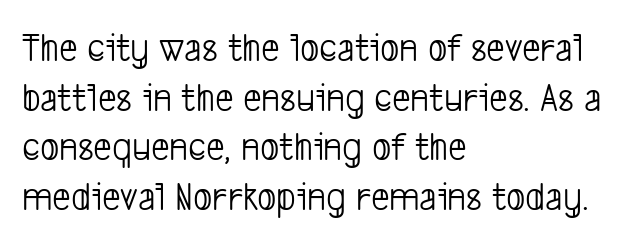
Q: Is the text bold? A: No.
Q: Is the typeface a serif or a sans-serif typeface? A: Sans-serif.
Q: Is the text underlined? A: No.
Q: How is the paragraph aligned? A: Left-aligned.
Q: Is the spacing between letters normal or unusually wide? A: Normal.
Q: Width (condensed, normal, or wide)? A: Condensed.
Q: Stroke contrast? A: Low.
Q: x-height? A: Medium.
Q: Monospaced? A: No.
